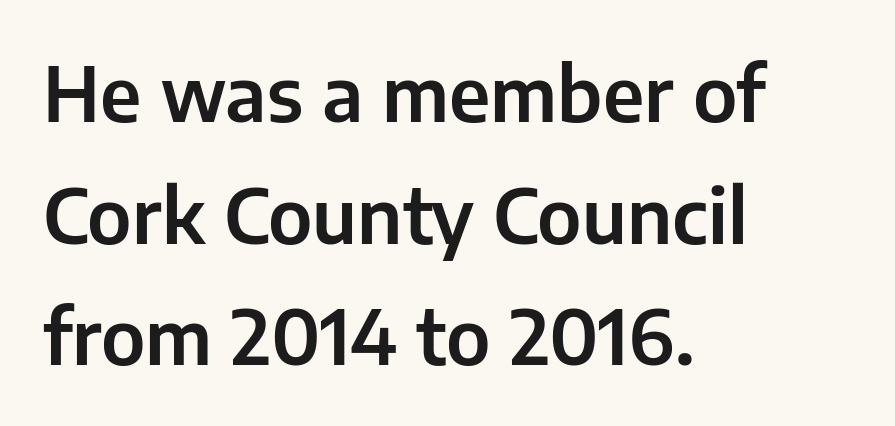
{"serif": "no", "italic": "no", "width": "normal", "stroke_contrast": "low", "x_height": "medium", "monospaced": "no", "underline": "no", "align": "left", "line_spacing": "normal", "line_spacing_ratio": 1.6, "letter_spacing": "normal", "letter_spacing_em": 0.0, "glyph_px": 76}
